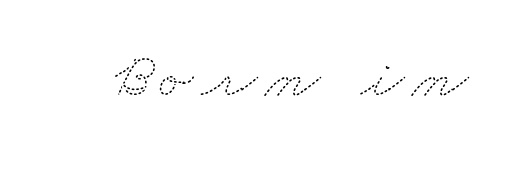
{"bold": "no", "weight": "thin", "width": "wide", "stroke_contrast": "medium", "x_height": "small", "monospaced": "no", "underline": "no", "glyph_px": 64}
